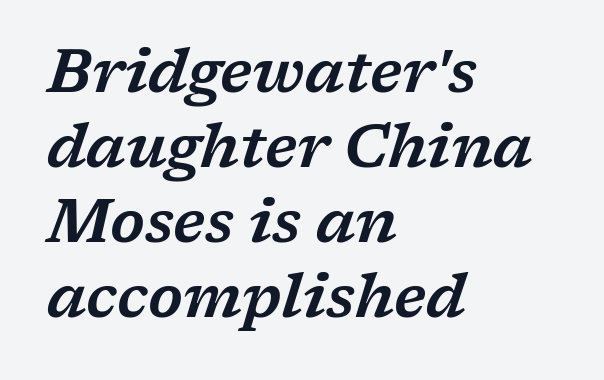
Q: Is the text italic (slanted)? A: Yes, it leans right by about 17 degrees.
Q: Is the typeface a serif or a sans-serif typeface? A: Serif.
Q: Is the text underlined? A: No.
Q: How is the paragraph aligned? A: Left-aligned.
Q: Is the spacing between letters normal or unusually wide? A: Normal.
Q: Is the spacing between lines tight, normal or loose? A: Normal.
Q: Width (condensed, normal, or wide)? A: Wide.
Q: Stroke contrast? A: Low.
Q: x-height? A: Medium.
Q: Monospaced? A: No.
